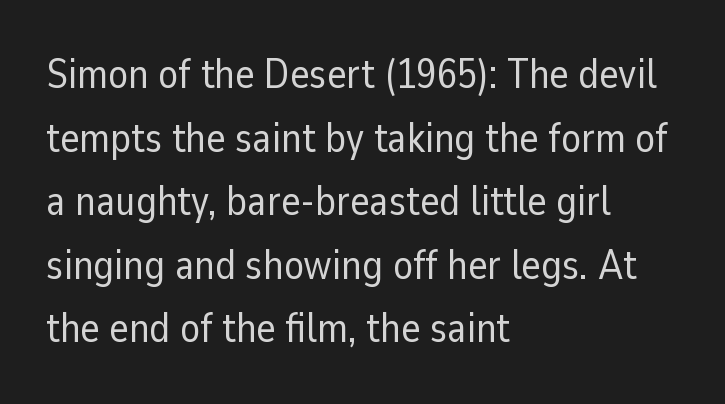
Posture: upright roman. Caption: standard tracking, unaltered. Classification — sans serif. Which margin do the lines hug? The left one — the right edge is uneven. Students, observe: this is what conventionally led text looks like.
